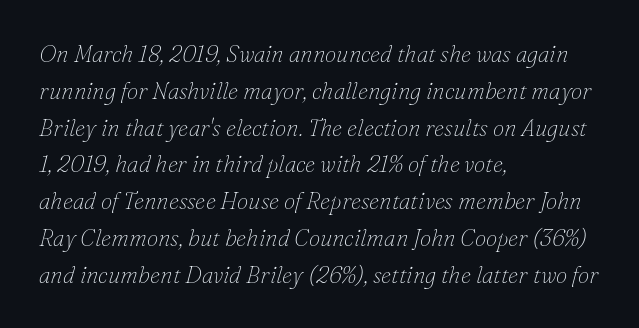
Q: Is the text bold? A: No.
Q: Is the text italic (slanted)? A: Yes, it leans right by about 16 degrees.
Q: Is the text underlined? A: No.
Q: How is the paragraph aligned? A: Left-aligned.
Q: Is the spacing between letters normal or unusually wide? A: Normal.
Q: Is the spacing between lines tight, normal or loose? A: Normal.
